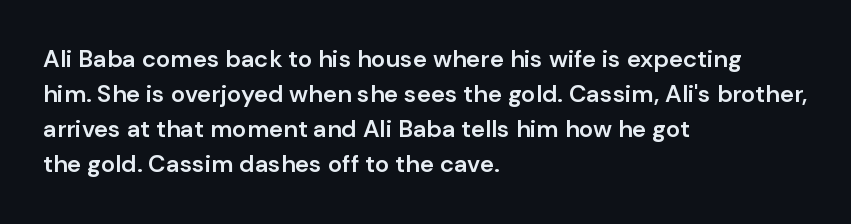
{"italic": "no", "bold": "semi", "underline": "no", "align": "left", "line_spacing": "normal", "line_spacing_ratio": 1.46, "letter_spacing": "normal", "letter_spacing_em": 0.0, "glyph_px": 24}
